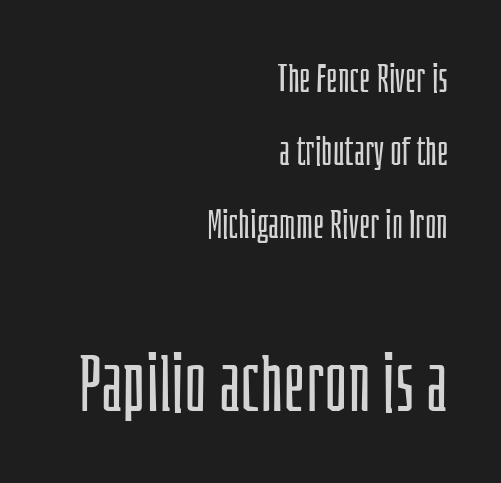
{"serif": "no", "italic": "no", "bold": "no", "weight": "light", "width": "condensed", "stroke_contrast": "low", "x_height": "large", "monospaced": "no", "underline": "no", "align": "right", "line_spacing_ratio": 1.82, "letter_spacing": "normal", "letter_spacing_em": 0.0, "larger_block": "second", "size_ratio": 1.98, "glyph_px": 79}
